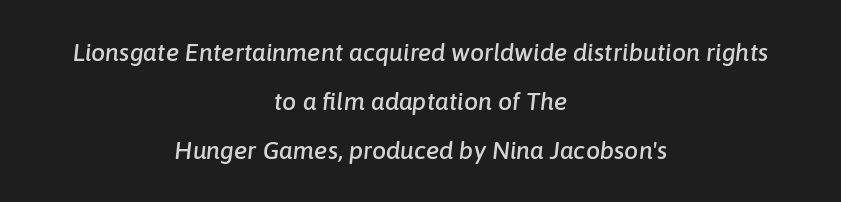
Is the letter spacing exaggerated? No — it looks like the ordinary default. These lines stack symmetrically, like a column narrowing and widening about its center. A great deal of white space separates one row of letters from the next. Characters are canted at an angle relative to the baseline's perpendicular. Type without underlining.
